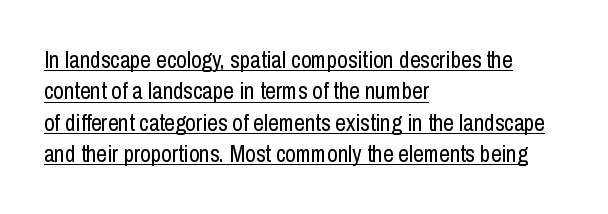
Typeset ragged right — the left edge is the straight one. No extra ink here — the face is not bold. This sample uses an upright cut, with every glyph sitting square on the baseline. In designer terms, the underline attribute is active on this setting.
